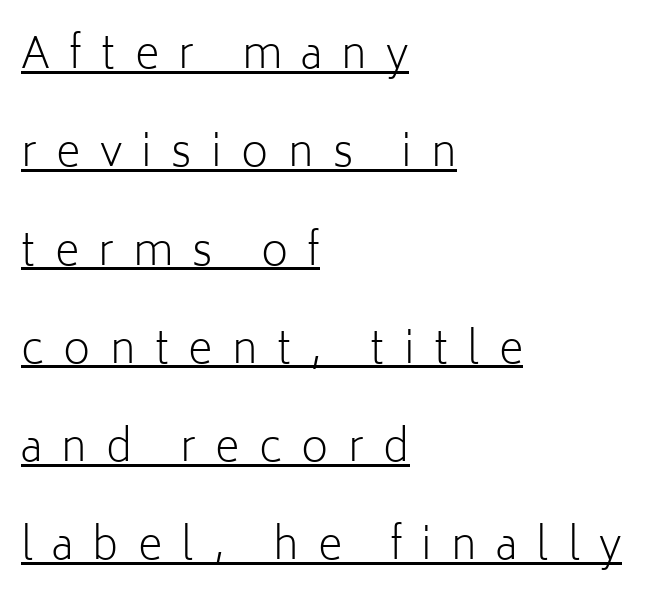
The image shows 42 px light sans-serif type, upright; set left-aligned, loose line spacing (2.34x), unusually wide letter spacing (+0.46 em), underlined; low stroke contrast and a medium x-height.
